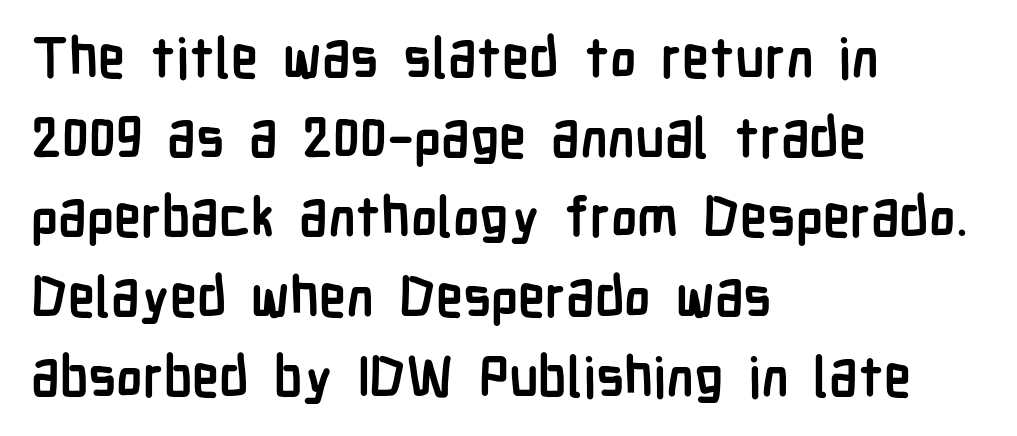
Q: Is the text bold? A: Yes.
Q: Is the text italic (slanted)? A: No, it is upright.
Q: Is the typeface a serif or a sans-serif typeface? A: Sans-serif.
Q: Is the text underlined? A: No.
Q: How is the paragraph aligned? A: Left-aligned.
Q: Is the spacing between letters normal or unusually wide? A: Normal.
Q: Is the spacing between lines tight, normal or loose? A: Normal.
Q: Width (condensed, normal, or wide)? A: Condensed.
Q: Stroke contrast? A: Low.
Q: x-height? A: Medium.
Q: Monospaced? A: No.
